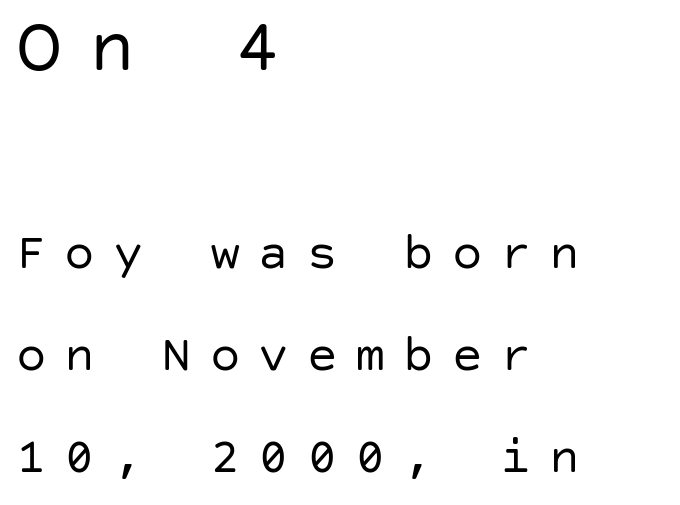
The passage shown has open, widely tracked lettering throughout. Does the type have serifs? No, each stem ends abruptly. This rendering uses left alignment, leaving the right contour irregular. Lines of text with bare space underneath.
